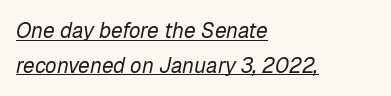
The image shows 21 px text type, italic (leaning right); set left-aligned, normal line spacing (1.65x), normal letter spacing, underlined.
